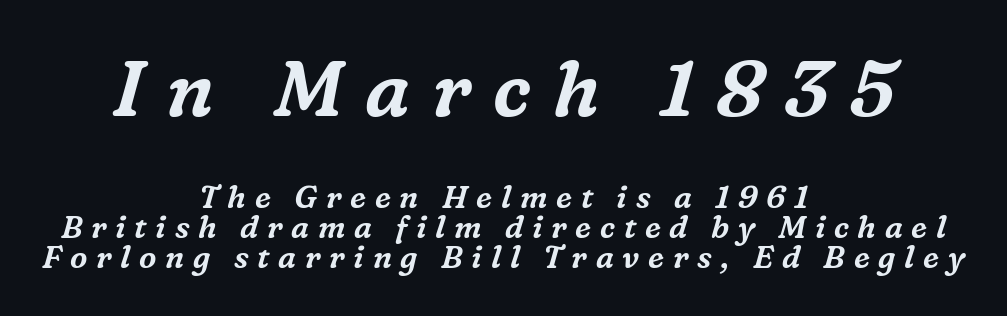
Q: Is the text italic (slanted)? A: Yes, it leans right by about 16 degrees.
Q: Is the typeface a serif or a sans-serif typeface? A: Serif.
Q: Is the text underlined? A: No.
Q: How is the paragraph aligned? A: Centered.
Q: Is the spacing between letters normal or unusually wide? A: Unusually wide.
Q: Is the spacing between lines tight, normal or loose? A: Tight.
Q: Which block of text is set in a larger size, the first (top) or the second (bottom)? A: The first (top) one.
Q: Width (condensed, normal, or wide)? A: Normal.
Q: Stroke contrast? A: Medium.
Q: x-height? A: Medium.
Q: Monospaced? A: No.
